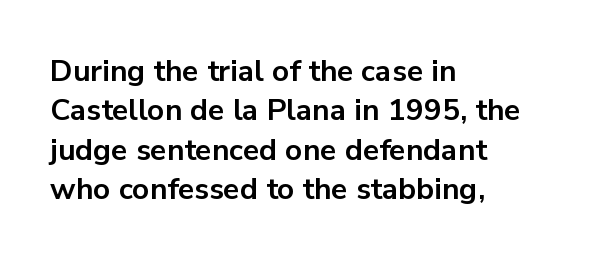
Q: Is the text bold? A: Yes.
Q: Is the text italic (slanted)? A: No, it is upright.
Q: Is the typeface a serif or a sans-serif typeface? A: Sans-serif.
Q: Is the text underlined? A: No.
Q: How is the paragraph aligned? A: Left-aligned.
Q: Is the spacing between letters normal or unusually wide? A: Normal.
Q: Is the spacing between lines tight, normal or loose? A: Normal.
Q: Width (condensed, normal, or wide)? A: Normal.
Q: Stroke contrast? A: Low.
Q: x-height? A: Medium.
Q: Monospaced? A: No.
